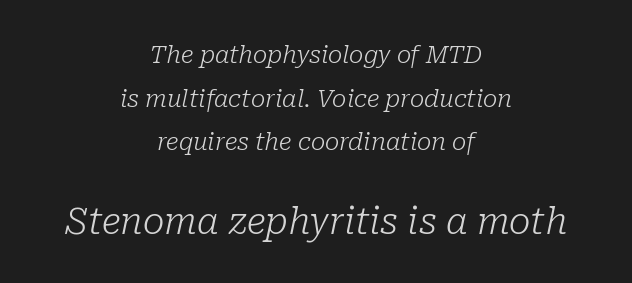
Serifs: yes, visible at the terminals of the letterforms. Weight: not bold — regular or lighter. Quick note: underline off. This layout puts the modest block above and the oversized block below.
